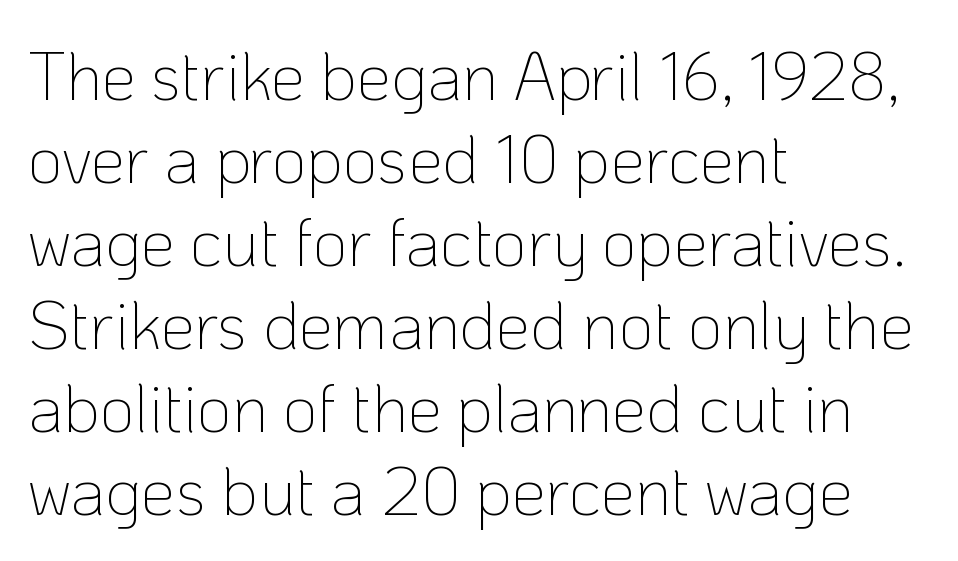
The image shows 68 px thin sans-serif type, upright; set left-aligned, line spacing 1.22x, normal letter spacing, not underlined; low stroke contrast and a medium x-height.
